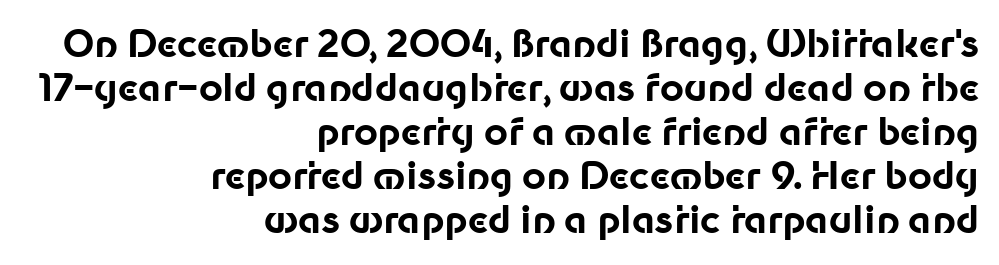
The typesetter chose a ragged-left arrangement here. Plenty of ink on the page — the face is bold. Tall strokes in this sample are plumb rather than angled. The string is rendered with underlining switched off.
